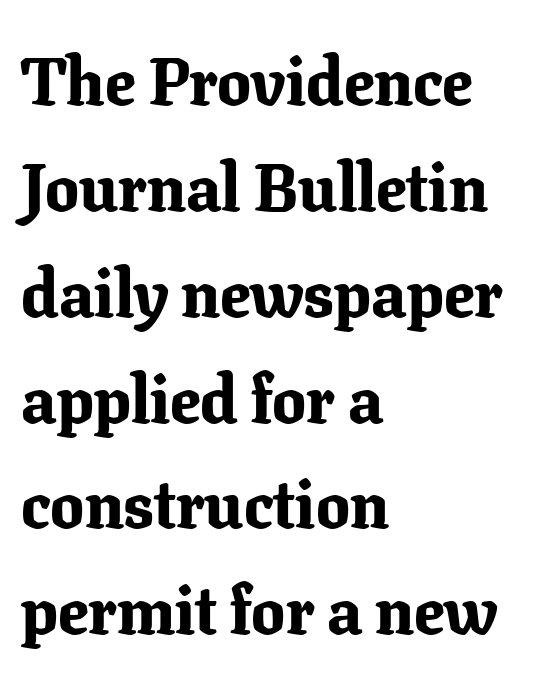
Q: Is the text bold? A: Yes.
Q: Is the text italic (slanted)? A: No, it is upright.
Q: Is the typeface a serif or a sans-serif typeface? A: Serif.
Q: Is the text underlined? A: No.
Q: How is the paragraph aligned? A: Left-aligned.
Q: Is the spacing between letters normal or unusually wide? A: Normal.
Q: Is the spacing between lines tight, normal or loose? A: Normal.
Q: Width (condensed, normal, or wide)? A: Normal.
Q: Stroke contrast? A: Low.
Q: x-height? A: Medium.
Q: Monospaced? A: No.
